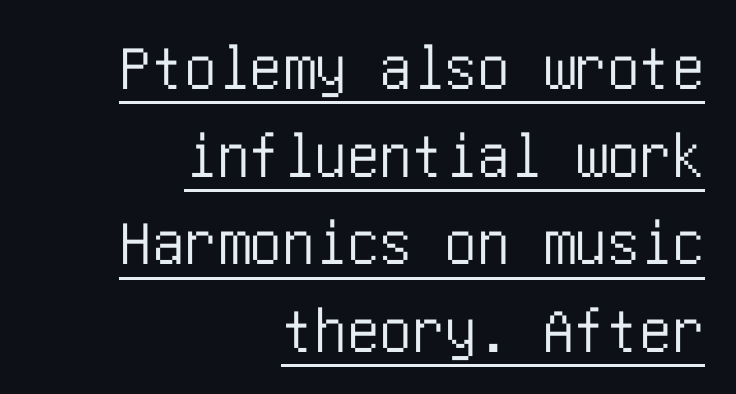
{"serif": "no", "italic": "no", "width": "condensed", "stroke_contrast": "low", "x_height": "large", "underline": "yes", "align": "right", "line_spacing": "normal", "line_spacing_ratio": 1.35, "letter_spacing": "normal", "letter_spacing_em": 0.0, "glyph_px": 65}
